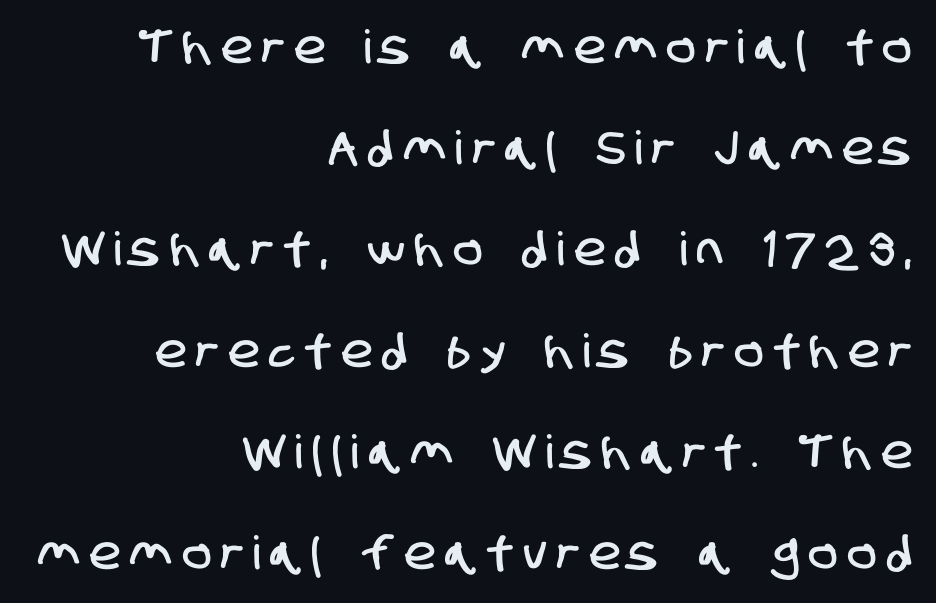
Unmarked baselines from the first word to the last. The rendering anchors every line to the right-hand side. The type is letterspaced generously, with wide tracking. The leading is generous, giving the passage an open texture. Serifs: no, the terminals of the letterforms are clean.
